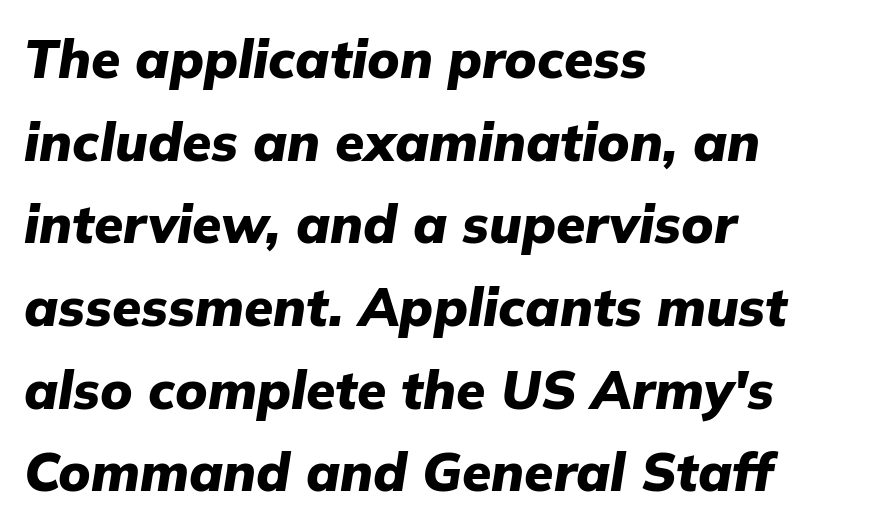
You'd pick this weight for a headline — it's a proper bold. The line texture is even and compact thanks to regular tracking. Regarding leading, the lines here are spaced in the standard way. The lines in this sample share a left origin and differ only in where they stop. This sample has the flowing, uneven cadence of proportional lettering.
